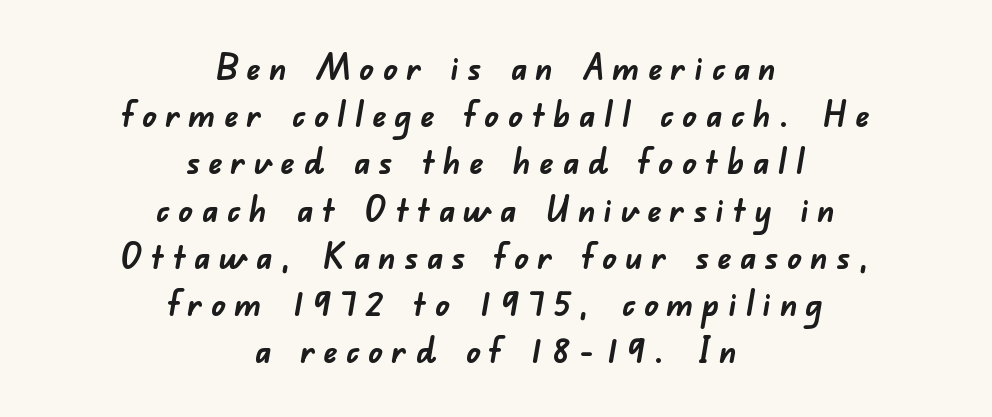
{"serif": "no", "bold": "yes", "weight": "semibold", "width": "normal", "stroke_contrast": "low", "x_height": "small", "monospaced": "no", "underline": "no", "align": "center", "line_spacing": "normal", "line_spacing_ratio": 1.35, "letter_spacing": "wide", "letter_spacing_em": 0.24, "glyph_px": 35}
